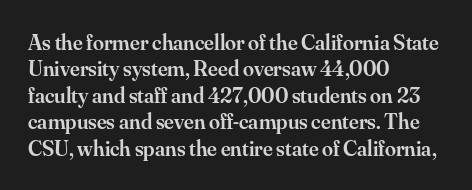
Q: Is the text bold? A: Semi-bold.
Q: Is the text italic (slanted)? A: No, it is upright.
Q: Is the text underlined? A: No.
Q: How is the paragraph aligned? A: Left-aligned.
Q: Is the spacing between letters normal or unusually wide? A: Normal.
